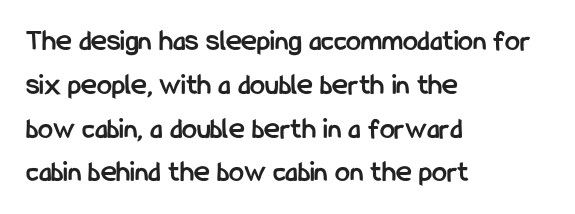
Q: Is the text bold? A: Yes.
Q: Is the text italic (slanted)? A: No, it is upright.
Q: Is the typeface a serif or a sans-serif typeface? A: Sans-serif.
Q: Is the text underlined? A: No.
Q: How is the paragraph aligned? A: Left-aligned.
Q: Is the spacing between letters normal or unusually wide? A: Normal.
Q: Is the spacing between lines tight, normal or loose? A: Normal.
Q: Width (condensed, normal, or wide)? A: Condensed.
Q: Stroke contrast? A: Low.
Q: x-height? A: Medium.
Q: Monospaced? A: No.
